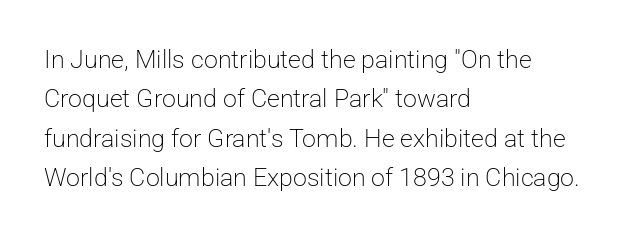
The image shows 25 px text type, upright; set left-aligned, normal line spacing (1.58x), normal letter spacing, not underlined.
